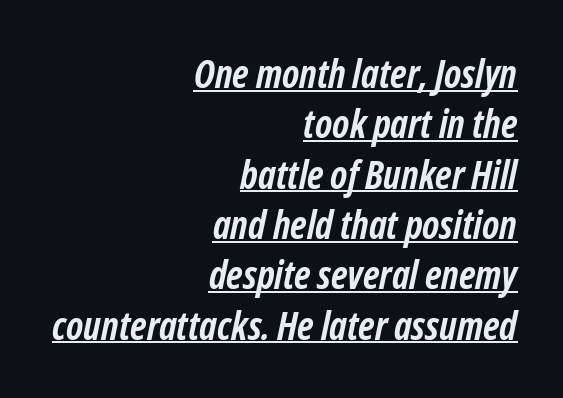
This sample has the flowing, uneven cadence of proportional lettering. A typesetter would call this zero additional tracking. On the weight axis this lands at bold, roughly 700. Regular leading. In designer terms, the underline attribute is active on this setting.
